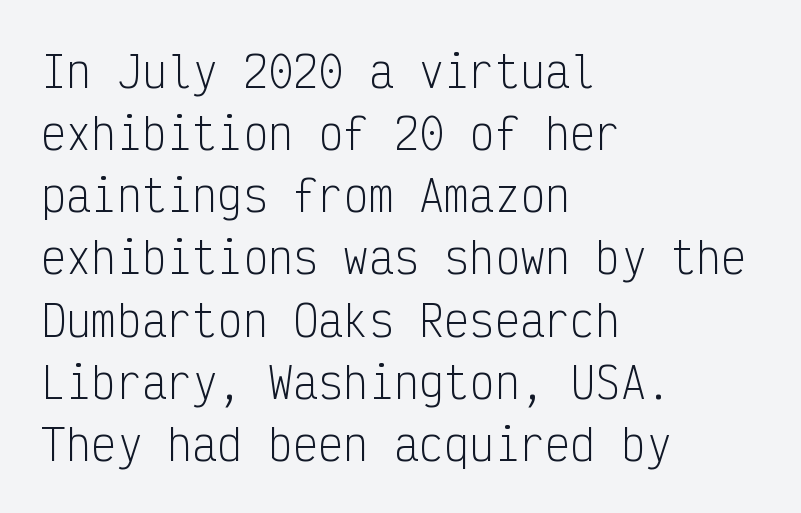
The image shows 42 px light, condensed sans-serif type, upright, monospaced; set left-aligned, normal line spacing (1.48x), normal letter spacing, not underlined; low stroke contrast and a medium x-height.
